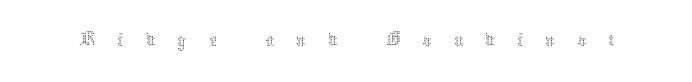
The image shows 46 px thin type, upright; set unusually wide letter spacing (+0.47 em), not underlined; medium stroke contrast and a medium x-height.
